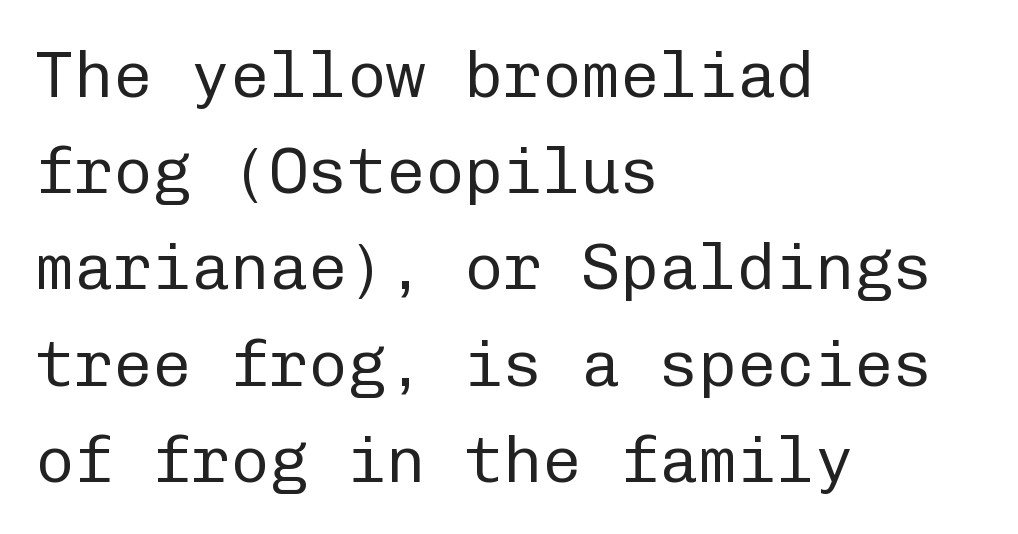
{"serif": "no", "italic": "no", "bold": "no", "weight": "regular", "width": "normal", "stroke_contrast": "low", "x_height": "medium", "monospaced": "yes", "underline": "no", "align": "left", "line_spacing": "normal", "line_spacing_ratio": 1.48, "letter_spacing": "normal", "letter_spacing_em": 0.0, "glyph_px": 65}
